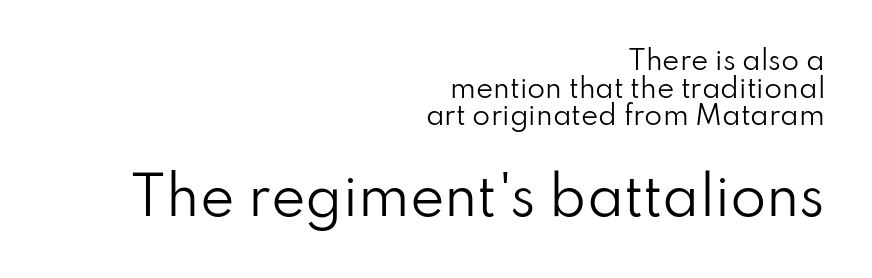
{"serif": "no", "italic": "no", "bold": "no", "weight": "regular", "width": "normal", "stroke_contrast": "low", "x_height": "small", "monospaced": "no", "underline": "no", "align": "right", "line_spacing": "tight", "line_spacing_ratio": 1.06, "letter_spacing": "normal", "letter_spacing_em": 0.0, "larger_block": "second", "size_ratio": 2.0, "glyph_px": 52}
